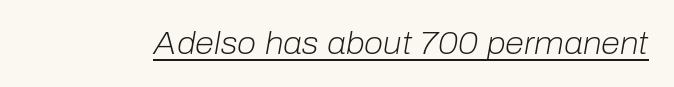
In designer terms, the underline attribute is active on this setting. The line texture is even and compact thanks to regular tracking. No letter is thick-stroked: the sample isn't bold. Looks like regular typesetting: each glyph gets only the width it needs.
